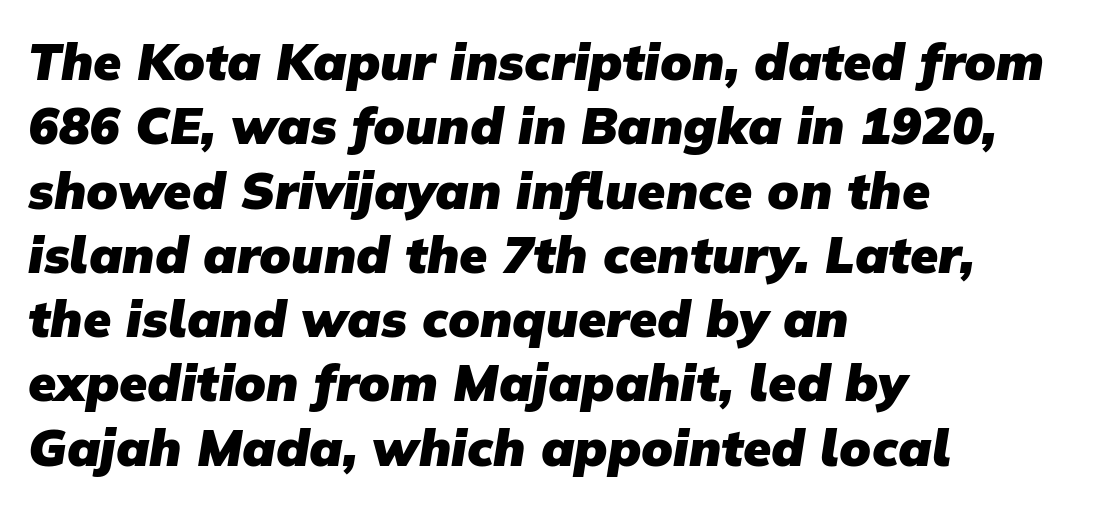
Notice how thick the strokes are: this is what a full bold looks like. Nothing unusual about the tracking: characters are spaced as the font intends. Each letter's strokes conclude bluntly, with no projecting serifs. The paragraph has a hard left edge and a soft right edge.
